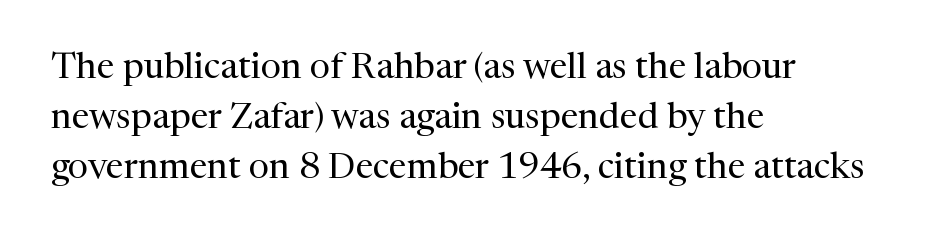
The image shows 36 px regular-weight serif type, upright; set left-aligned, normal line spacing (1.39x), normal letter spacing, not underlined; medium stroke contrast and a medium x-height.
